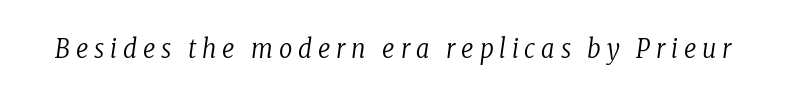
Q: Is the text bold? A: No.
Q: Is the text italic (slanted)? A: Yes, it leans right by about 8 degrees.
Q: Is the text underlined? A: No.
Q: Is the spacing between letters normal or unusually wide? A: Unusually wide.
